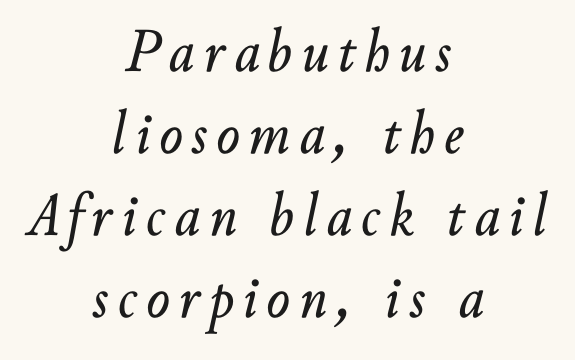
{"italic": "yes", "lean": "right", "slant_degrees": 10, "width": "normal", "stroke_contrast": "low", "x_height": "small", "monospaced": "no", "underline": "no", "align": "center", "line_spacing": "normal", "line_spacing_ratio": 1.32, "glyph_px": 62}
